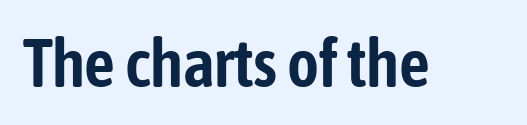
The image shows 68 px condensed sans-serif type, upright; set normal letter spacing, not underlined; low stroke contrast and a medium x-height.
